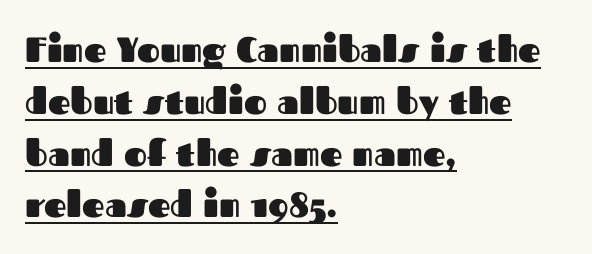
This is roman type, the default non-slanted kind. Each word holds together tightly as a unit, with standard inter-letter gaps. Teacher's note: observe the even left margin — that is flush-left alignment. Underline: present. Summary of weight: heavy, a full bold. The letters carry no serifs — their stems end cleanly without finishing strokes.
